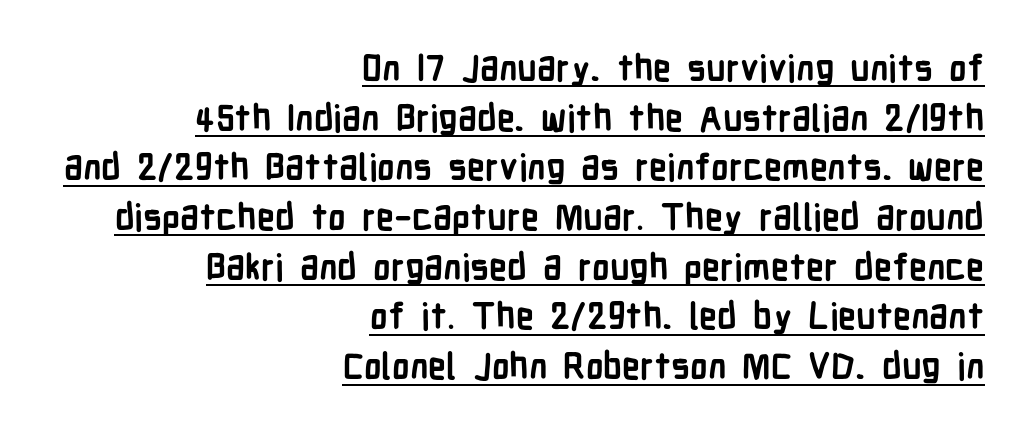
The image shows 36 px semibold, condensed sans-serif type, upright; set right-aligned, normal line spacing (1.38x), normal letter spacing, underlined; low stroke contrast and a medium x-height.
